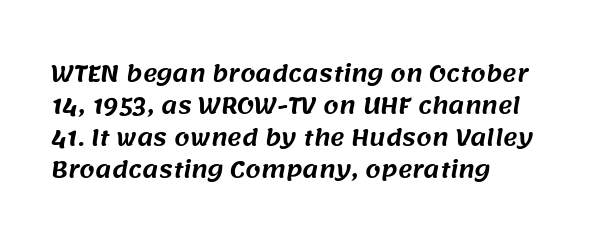
Casual observation: everything's shoved over to the left. Descenders are the only things crossing below the line. The space between consecutive lines is moderate. The letters sit at their default tracking, neither squeezed nor spread.
